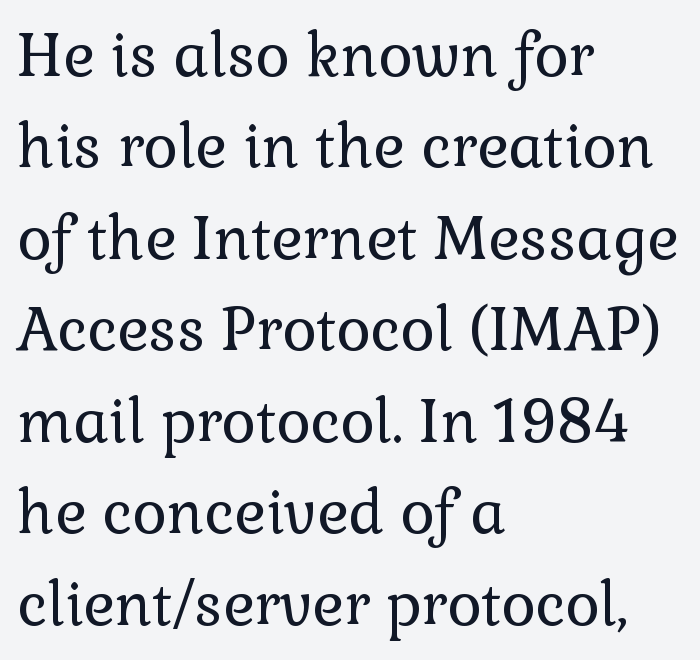
The image shows 59 px regular-weight serif type, upright; set left-aligned, normal line spacing (1.55x), normal letter spacing, not underlined; low stroke contrast and a medium x-height.
